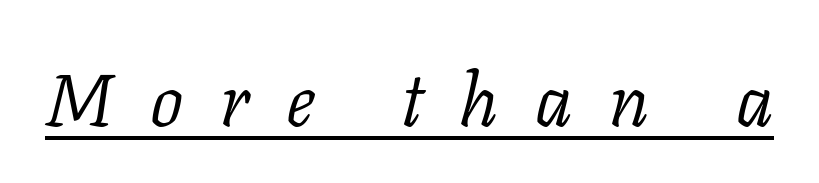
The string is rendered with underlining switched on. This rendering employs a face with finishing strokes, i.e., a serif. You could not count columns in this text — the font is proportionally spaced. The face used here is rendered with a markedly widened letterfit.
